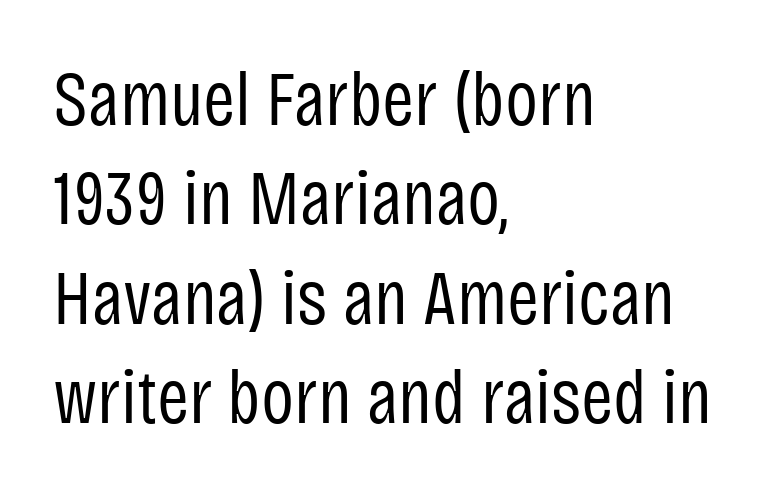
Q: Is the text bold? A: No.
Q: Is the text italic (slanted)? A: No, it is upright.
Q: Is the typeface a serif or a sans-serif typeface? A: Sans-serif.
Q: Is the text underlined? A: No.
Q: How is the paragraph aligned? A: Left-aligned.
Q: Is the spacing between letters normal or unusually wide? A: Normal.
Q: Is the spacing between lines tight, normal or loose? A: Normal.
Q: Width (condensed, normal, or wide)? A: Condensed.
Q: Stroke contrast? A: Low.
Q: x-height? A: Large.
Q: Monospaced? A: No.
